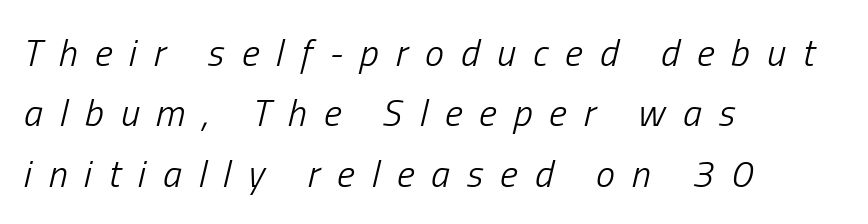
Stem width sits at or under what a default text font uses. It's the slanting kind of type. The letterforms stand isolated, each surrounded by extra space. Bare-footed words on every line. Quick note: interline space is typical.
